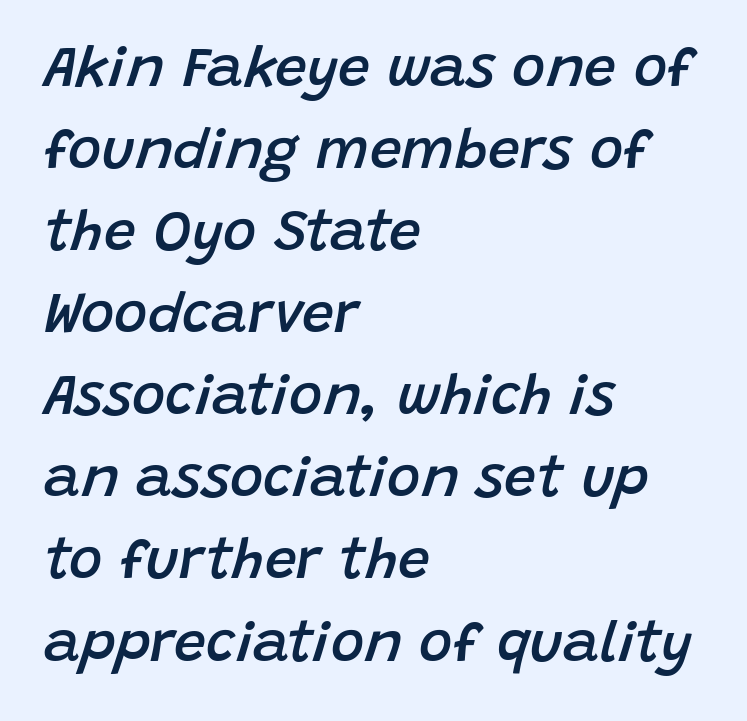
{"italic": "yes", "lean": "right", "slant_degrees": 15, "bold": "semi", "weight": "semibold", "width": "normal", "stroke_contrast": "low", "x_height": "large", "monospaced": "no", "underline": "no", "align": "left", "line_spacing": "normal", "line_spacing_ratio": 1.44, "letter_spacing": "normal", "letter_spacing_em": 0.0, "glyph_px": 57}
